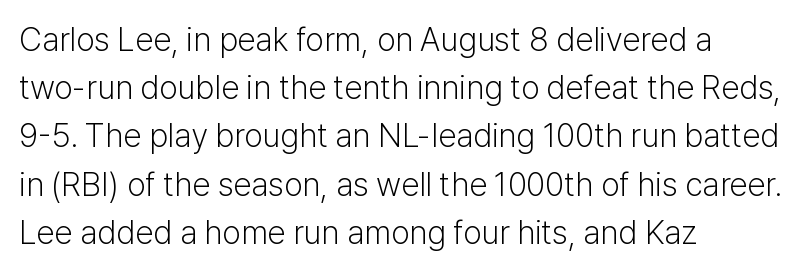
Q: Is the text bold? A: No.
Q: Is the text italic (slanted)? A: No, it is upright.
Q: Is the typeface a serif or a sans-serif typeface? A: Sans-serif.
Q: Is the text underlined? A: No.
Q: How is the paragraph aligned? A: Left-aligned.
Q: Is the spacing between letters normal or unusually wide? A: Normal.
Q: Is the spacing between lines tight, normal or loose? A: Normal.
Q: Width (condensed, normal, or wide)? A: Normal.
Q: Stroke contrast? A: Low.
Q: x-height? A: Medium.
Q: Monospaced? A: No.
